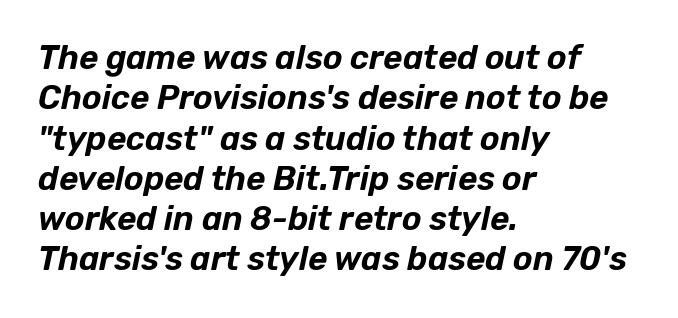
The image shows 33 px text type, italic (leaning right); set left-aligned, line spacing 1.22x, normal letter spacing, not underlined; low stroke contrast and a medium x-height.
